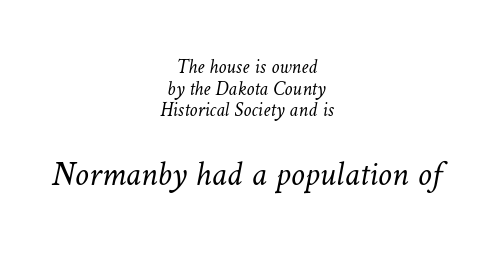
{"bold": "no", "weight": "light", "width": "normal", "stroke_contrast": "low", "x_height": "medium", "monospaced": "no", "underline": "no", "align": "center", "line_spacing": "tight", "line_spacing_ratio": 1.08, "letter_spacing": "normal", "letter_spacing_em": 0.0, "larger_block": "second", "size_ratio": 1.75, "glyph_px": 35}
